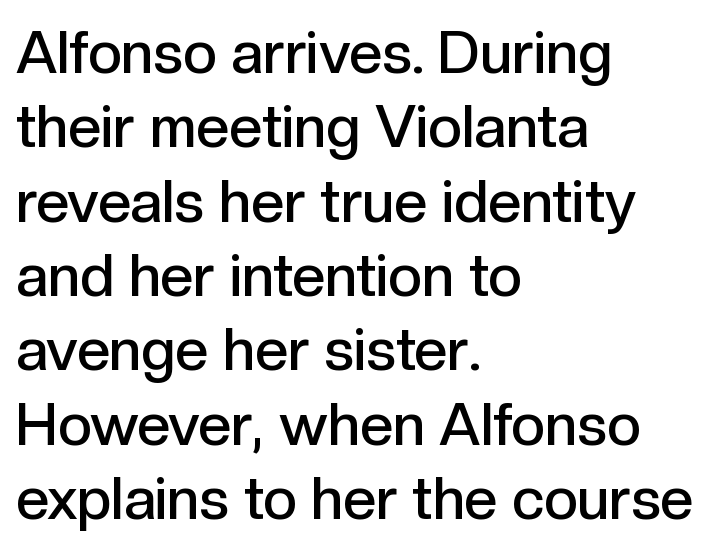
The image shows 59 px semibold sans-serif type, upright; set left-aligned, normal line spacing (1.26x), normal letter spacing, not underlined; a medium x-height.
